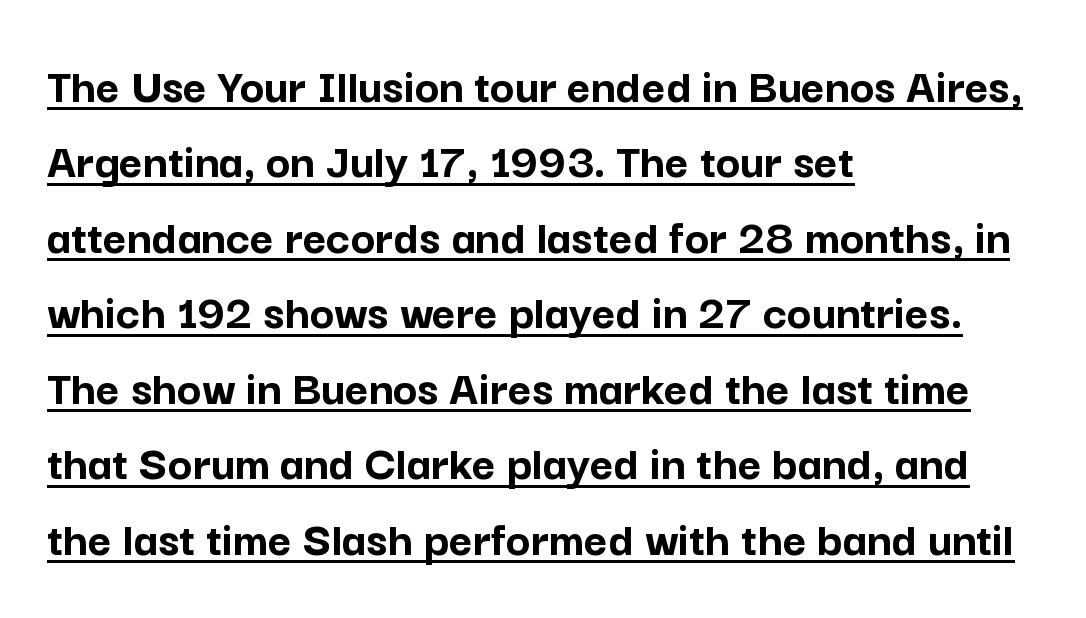
Q: Is the text bold? A: Yes.
Q: Is the text italic (slanted)? A: No, it is upright.
Q: Is the typeface a serif or a sans-serif typeface? A: Sans-serif.
Q: Is the text underlined? A: Yes.
Q: How is the paragraph aligned? A: Left-aligned.
Q: Is the spacing between letters normal or unusually wide? A: Normal.
Q: Is the spacing between lines tight, normal or loose? A: Normal.
Q: Width (condensed, normal, or wide)? A: Normal.
Q: Stroke contrast? A: Low.
Q: x-height? A: Medium.
Q: Monospaced? A: No.
